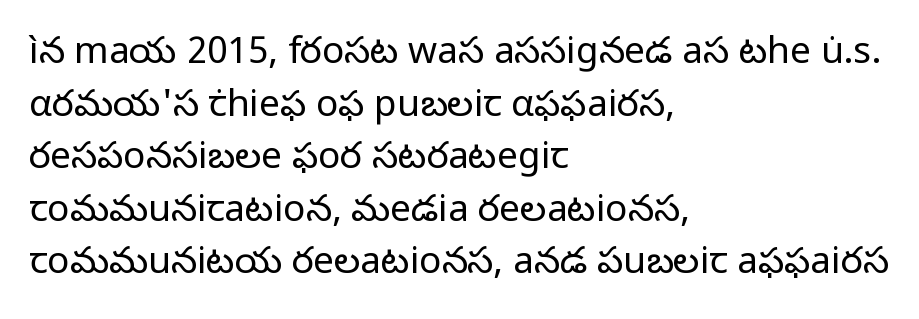
Is there much room between lines? A standard amount, neither cramped nor airy. The paragraph shown leans on its left margin. Spacing between characters is what you'd get straight out of the box. A typesetter would mark this as roman, not italic. The weight tops out at a normal text grade.
